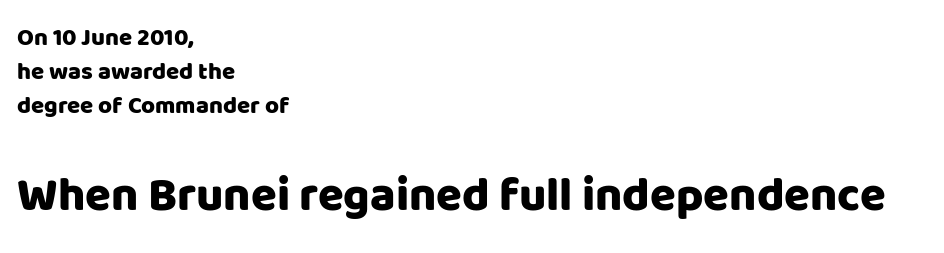
The image shows 47 px sans-serif type, upright; set left-aligned, normal line spacing (1.41x), normal letter spacing, not underlined; the second (bottom) block is 1.96x larger; low stroke contrast and a large x-height.
